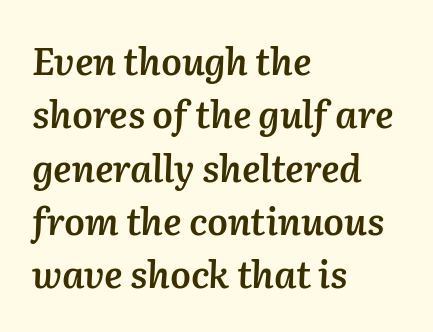
Is this a fixed-width face? No — the glyphs have proportional, varying widths. The lines sit at an ordinary, default distance from one another. A bit beefed up — I'd call it semibold rather than bold. Is the letter spacing exaggerated? No — it looks like the ordinary default.
